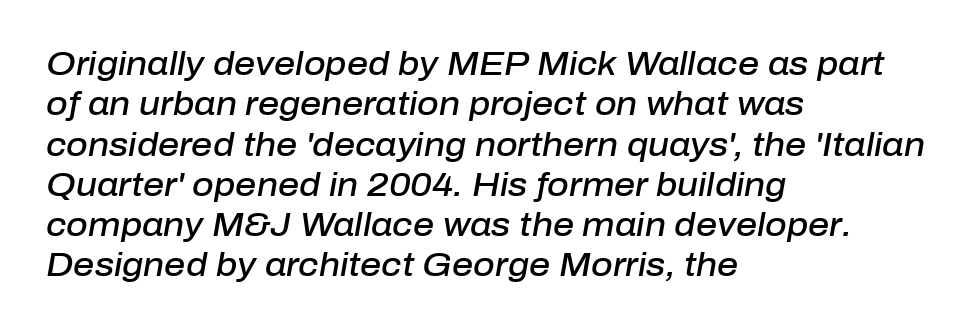
The image shows 33 px semibold type, italic (leaning right); set left-aligned, line spacing 1.22x, normal letter spacing, not underlined; low stroke contrast and a medium x-height.
